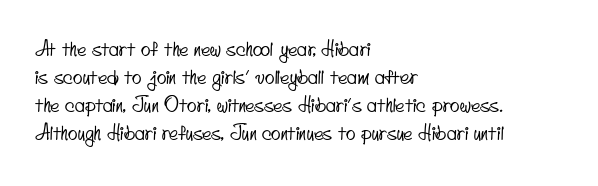
{"underline": "no", "align": "left", "line_spacing": "normal", "line_spacing_ratio": 1.4, "letter_spacing": "normal", "letter_spacing_em": 0.0, "glyph_px": 20}
